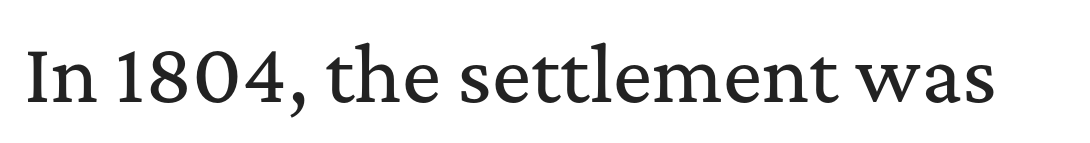
The image shows 73 px serif type, upright; set normal letter spacing, not underlined; medium stroke contrast and a medium x-height.
